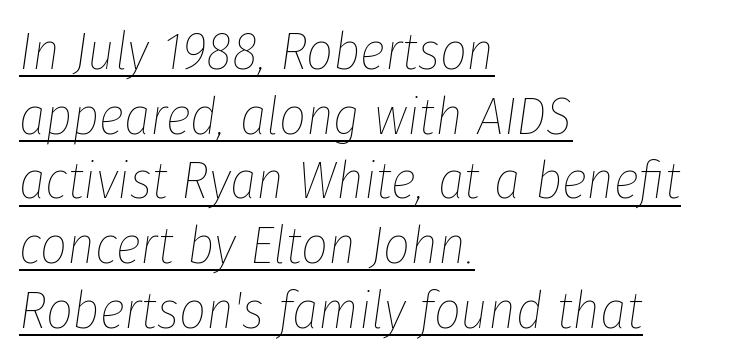
The image shows 53 px thin, condensed type, italic (leaning right); set left-aligned, line spacing 1.22x, normal letter spacing, underlined; low stroke contrast and a medium x-height.
